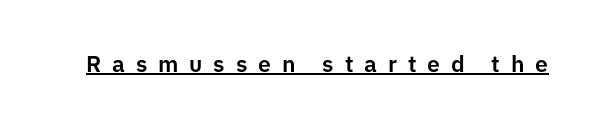
The image shows 23 px text type, upright; set unusually wide letter spacing (+0.47 em), underlined.
